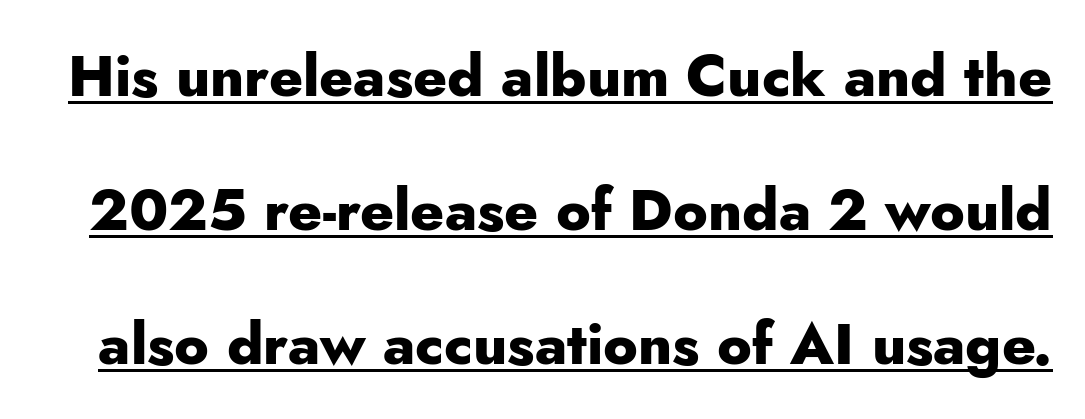
Q: Is the text bold? A: Yes.
Q: Is the text italic (slanted)? A: No, it is upright.
Q: Is the typeface a serif or a sans-serif typeface? A: Sans-serif.
Q: Is the text underlined? A: Yes.
Q: Is the spacing between letters normal or unusually wide? A: Normal.
Q: Is the spacing between lines tight, normal or loose? A: Loose.
Q: Width (condensed, normal, or wide)? A: Normal.
Q: Stroke contrast? A: Low.
Q: x-height? A: Small.
Q: Monospaced? A: No.
